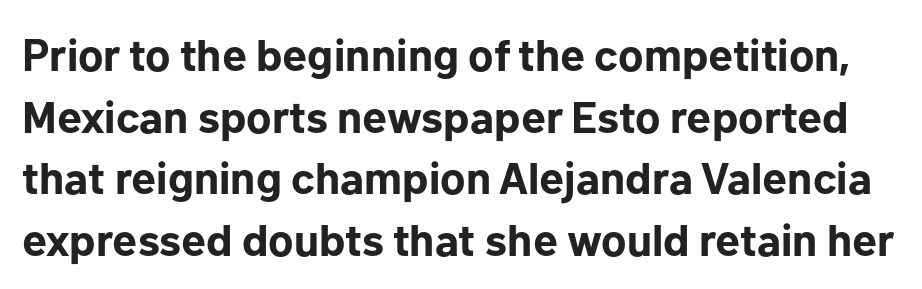
Nothing sits at the stroke ends, so this counts as sans-serif. The zone under the glyphs is completely vacant. Each new line begins a customary step beneath the previous one. In terms of letterspacing, this is plain default setting.
